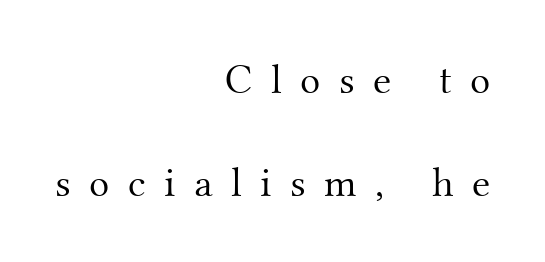
The font is comparable to plain body text, perhaps lighter. The specimen reads as upright at a glance. Line endings align vertically; line beginnings do not. The passage shown has open, widely tracked lettering throughout. Whoever set this chose breathing room over compactness in the vertical rhythm.
